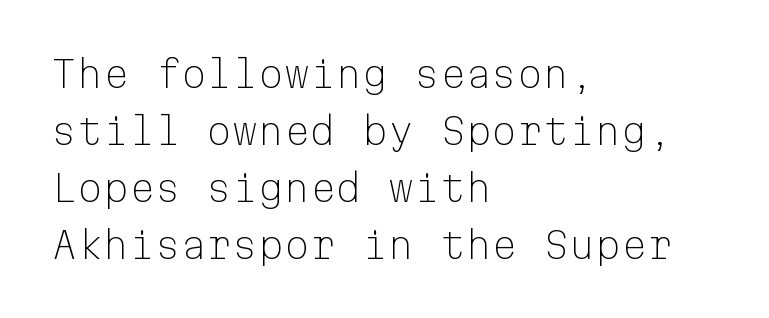
The letters carry no serifs — their stems end cleanly without finishing strokes. No italicization has been applied; the sample stays upright. There is no visible air inserted between adjacent glyphs. Horizontal alignment here is leftward, the default for most running prose.
